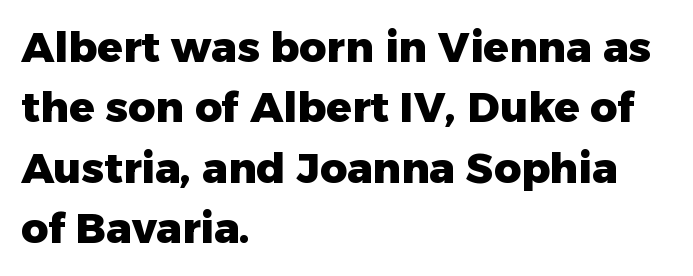
The image shows 42 px heavy sans-serif type, upright; set left-aligned, normal line spacing (1.44x), normal letter spacing, not underlined; low stroke contrast and a medium x-height.
